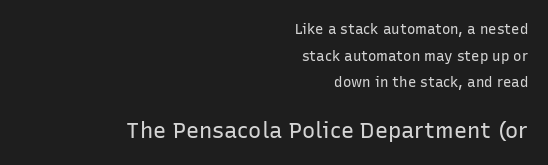
The image shows 22 px text type, upright; set right-aligned, loose line spacing (1.9x), normal letter spacing, not underlined; the second (bottom) block is 1.57x larger.
